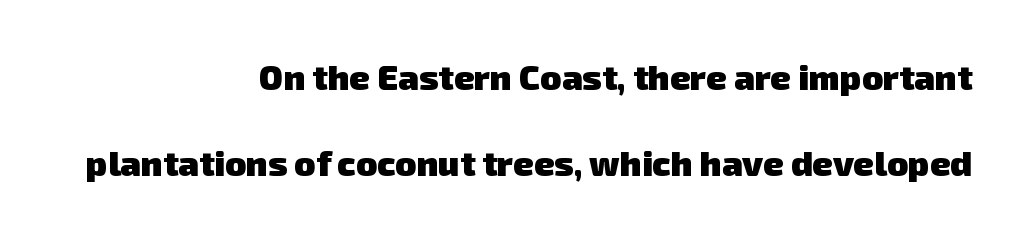
Set as a true bold cut, around the 700 mark. This rendering uses right alignment, leaving the left contour irregular. Here the designer chose a conventional face with non-uniform glyph widths. Here the glyphs are tracked normally, forming tight word shapes. Glance below the letters and you will spot only blank space. The designer dialed line spacing up above the default.
